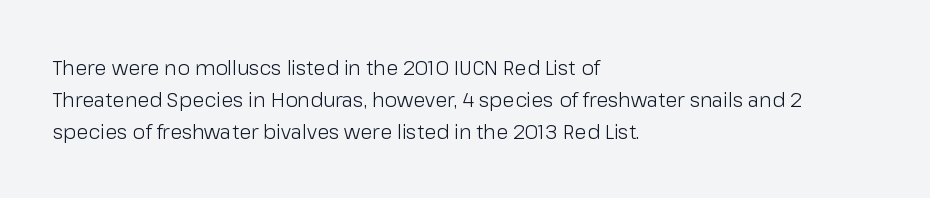
The image shows 20 px text type, upright; set left-aligned, normal line spacing (1.59x), normal letter spacing, not underlined.
